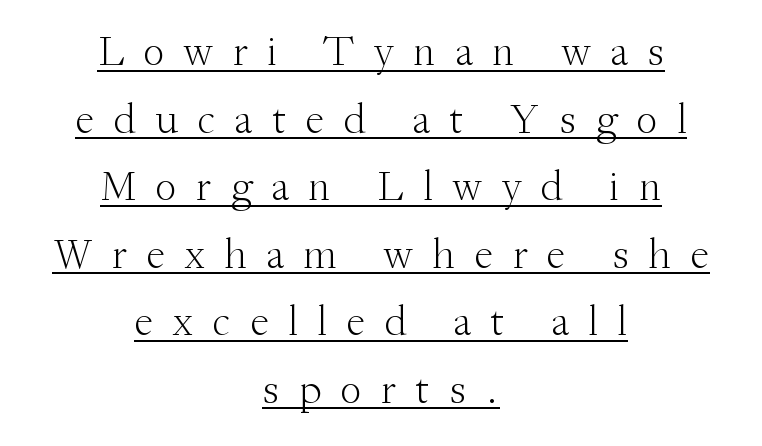
Q: Is the text bold? A: No.
Q: Is the text italic (slanted)? A: No, it is upright.
Q: Is the typeface a serif or a sans-serif typeface? A: Serif.
Q: Is the text underlined? A: Yes.
Q: How is the paragraph aligned? A: Centered.
Q: Is the spacing between letters normal or unusually wide? A: Unusually wide.
Q: Is the spacing between lines tight, normal or loose? A: Normal.
Q: Width (condensed, normal, or wide)? A: Normal.
Q: Stroke contrast? A: Medium.
Q: x-height? A: Small.
Q: Monospaced? A: No.
